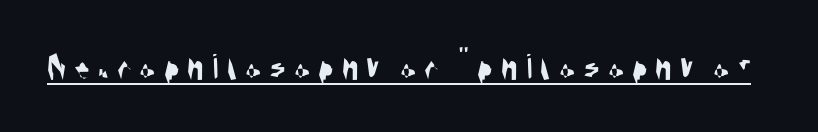
Like a heading marked for emphasis, these lines bear an underscore. Display-style spreading of the glyphs; the letterfit is very open. The face used here is proportionally spaced, like ordinary book or web type. Is this a sans? Yes — the strokes have no serifs.
